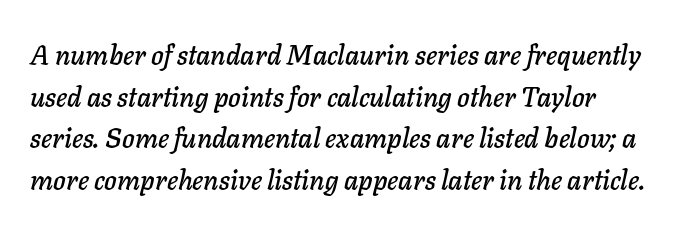
The image shows 27 px text type, italic (leaning right); set normal line spacing (1.54x), normal letter spacing, not underlined.
